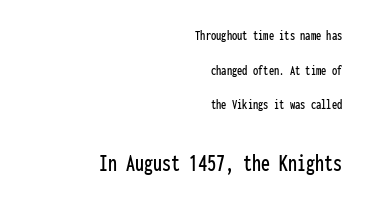
The image shows 24 px text type, upright; set right-aligned, loose line spacing (2.48x), normal letter spacing, not underlined; the second (bottom) block is 1.71x larger.
